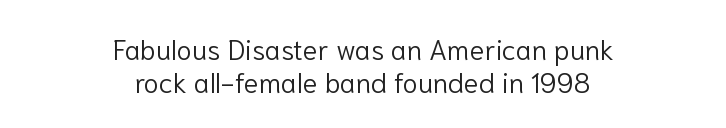
{"serif": "no", "italic": "no", "bold": "no", "weight": "light", "width": "normal", "stroke_contrast": "low", "x_height": "medium", "monospaced": "no", "underline": "no", "align": "center", "line_spacing_ratio": 1.17, "letter_spacing": "normal", "letter_spacing_em": 0.0, "glyph_px": 28}
